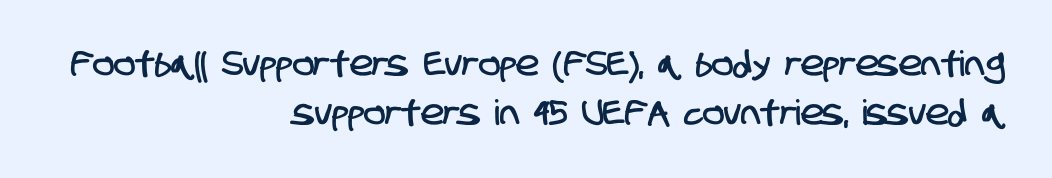
Lines of text with bare space underneath. All the whitespace from short lines collects on the left. The letters advance in unequal steps, a hallmark of proportional type. What stands out about the letter spacing? Nothing — it is the standard amount.
